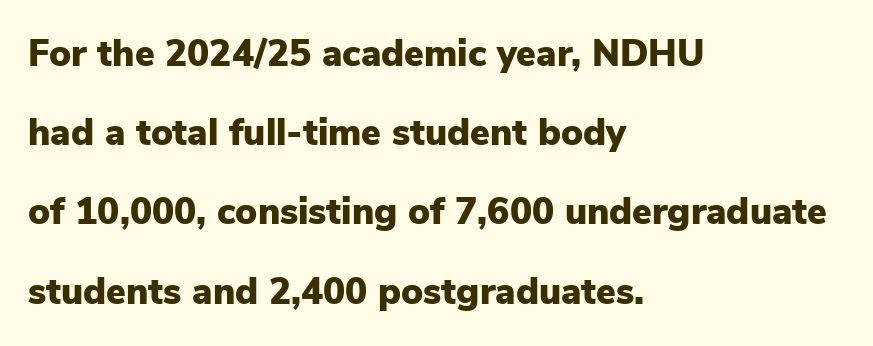
Q: Is the text bold? A: Yes.
Q: Is the text italic (slanted)? A: No, it is upright.
Q: Is the typeface a serif or a sans-serif typeface? A: Sans-serif.
Q: Is the text underlined? A: No.
Q: How is the paragraph aligned? A: Left-aligned.
Q: Is the spacing between letters normal or unusually wide? A: Normal.
Q: Is the spacing between lines tight, normal or loose? A: Loose.
Q: Width (condensed, normal, or wide)? A: Normal.
Q: Stroke contrast? A: Low.
Q: x-height? A: Medium.
Q: Monospaced? A: No.
